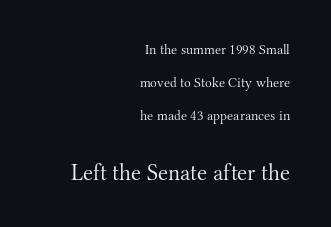
{"italic": "no", "bold": "no", "underline": "no", "align": "right", "line_spacing": "loose", "line_spacing_ratio": 2.37, "letter_spacing": "normal", "letter_spacing_em": 0.0, "larger_block": "second", "size_ratio": 1.64, "glyph_px": 23}
